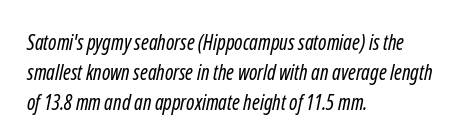
The image shows 21 px text type; set left-aligned, normal line spacing (1.43x), normal letter spacing, not underlined.
